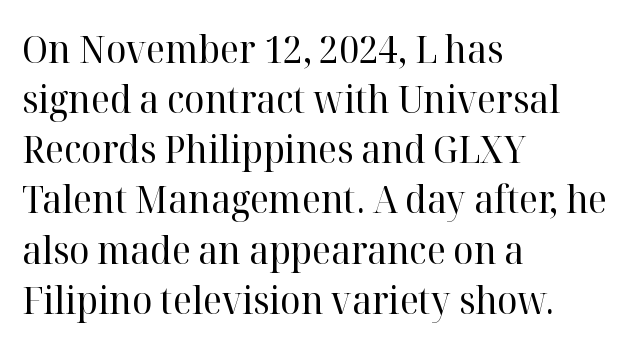
Q: Is the text bold? A: No.
Q: Is the text italic (slanted)? A: No, it is upright.
Q: Is the typeface a serif or a sans-serif typeface? A: Serif.
Q: Is the text underlined? A: No.
Q: How is the paragraph aligned? A: Left-aligned.
Q: Is the spacing between letters normal or unusually wide? A: Normal.
Q: Is the spacing between lines tight, normal or loose? A: Normal.
Q: Width (condensed, normal, or wide)? A: Normal.
Q: Stroke contrast? A: High.
Q: x-height? A: Medium.
Q: Monospaced? A: No.
